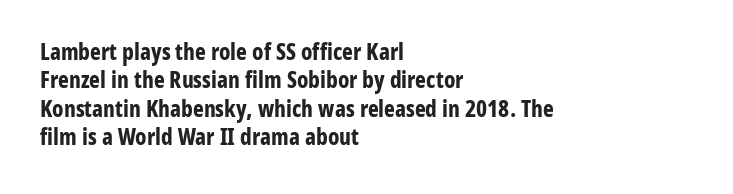
{"italic": "no", "bold": "yes", "underline": "no", "align": "left", "line_spacing_ratio": 1.23, "letter_spacing": "normal", "letter_spacing_em": 0.0, "glyph_px": 23}
